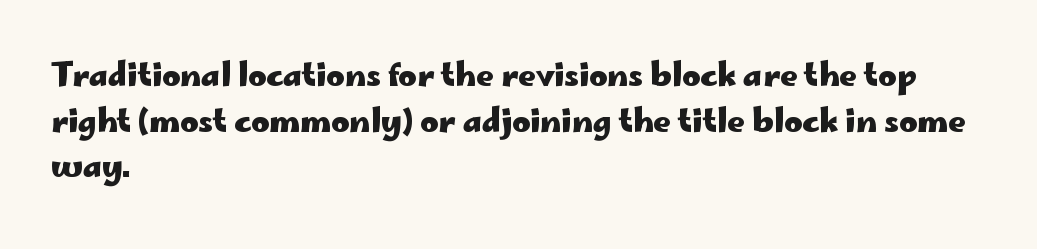
{"serif": "no", "italic": "no", "bold": "yes", "weight": "heavy", "width": "wide", "stroke_contrast": "low", "x_height": "small", "monospaced": "no", "underline": "no", "align": "left", "line_spacing": "normal", "line_spacing_ratio": 1.47, "letter_spacing": "normal", "letter_spacing_em": 0.0, "glyph_px": 31}
